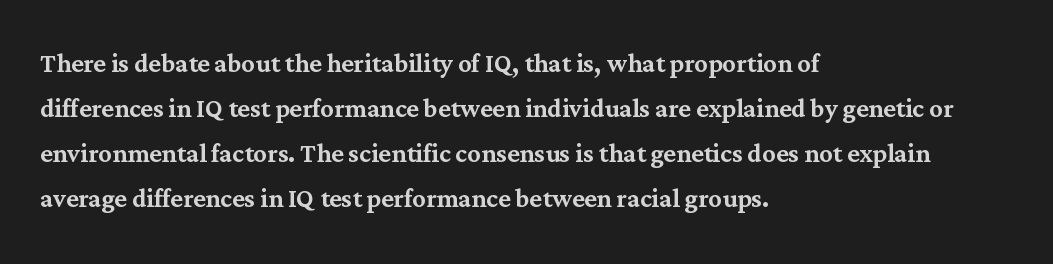
{"serif": "yes", "italic": "no", "width": "normal", "stroke_contrast": "medium", "x_height": "medium", "monospaced": "no", "underline": "no", "align": "left", "line_spacing": "normal", "line_spacing_ratio": 1.36, "letter_spacing": "normal", "letter_spacing_em": 0.0, "glyph_px": 33}
